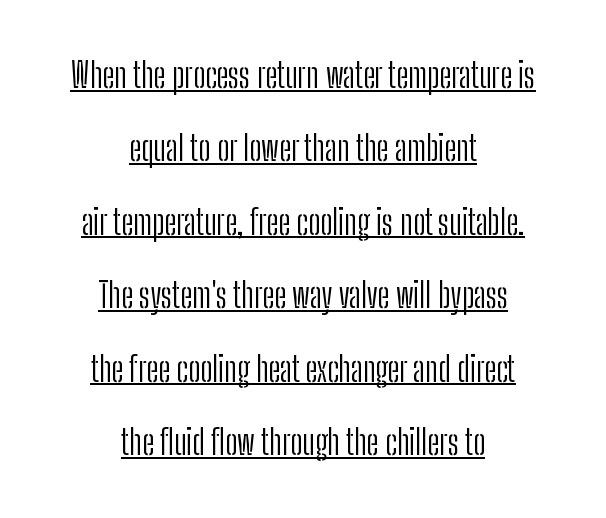
The rendering uses a large line-height, opening up the rows. Where is the straight margin? There isn't one; the lines are centered. Classification — sans serif. Do the characters align in a grid? No, the font is proportional.
